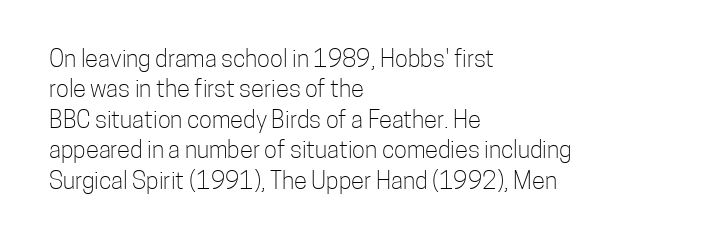
Q: Is the text bold? A: No.
Q: Is the text italic (slanted)? A: No, it is upright.
Q: Is the text underlined? A: No.
Q: How is the paragraph aligned? A: Left-aligned.
Q: Is the spacing between letters normal or unusually wide? A: Normal.
Q: Is the spacing between lines tight, normal or loose? A: Normal.
